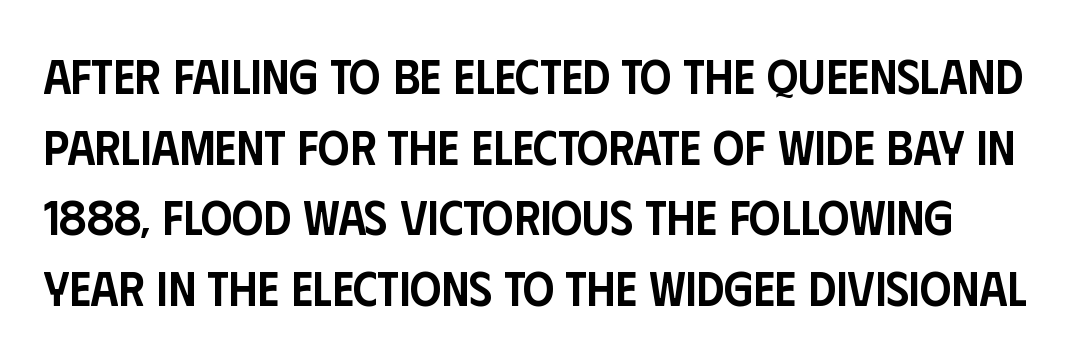
A somewhat darkened texture: the type is semibold rather than bold. Compared with typical body copy, the letter spacing here is the same. Unmarked baselines from the first word to the last. Posture: vertical.
